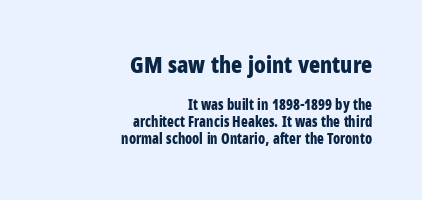
{"italic": "no", "bold": "yes", "underline": "no", "align": "right", "line_spacing_ratio": 1.2, "letter_spacing": "normal", "letter_spacing_em": 0.0, "larger_block": "first", "size_ratio": 1.64, "glyph_px": 23}
